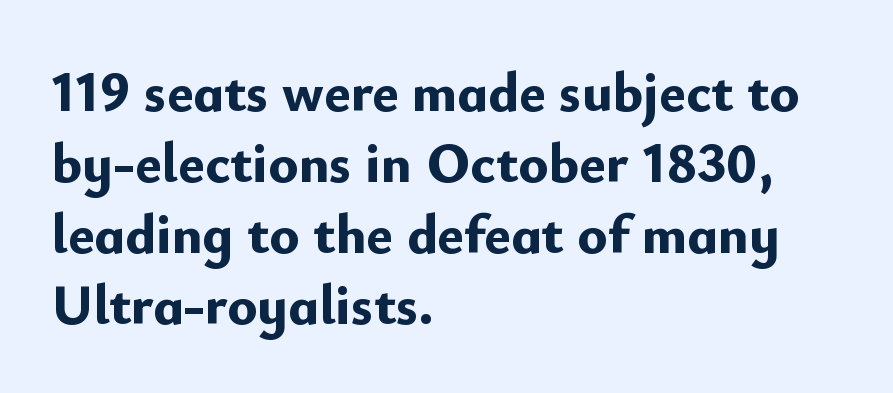
Q: Is the text bold? A: Yes.
Q: Is the text italic (slanted)? A: No, it is upright.
Q: Is the typeface a serif or a sans-serif typeface? A: Sans-serif.
Q: Is the text underlined? A: No.
Q: How is the paragraph aligned? A: Left-aligned.
Q: Is the spacing between letters normal or unusually wide? A: Normal.
Q: Is the spacing between lines tight, normal or loose? A: Normal.
Q: Width (condensed, normal, or wide)? A: Normal.
Q: Stroke contrast? A: Low.
Q: x-height? A: Small.
Q: Monospaced? A: No.
